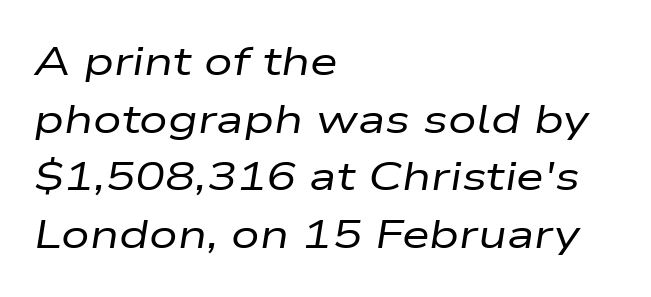
Vertically, the passage feels balanced, rows spaced as you'd expect. Looks like regular typesetting: each glyph gets only the width it needs. The paragraph has a hard left edge and a soft right edge. This sample uses plain, unmodified letter spacing.
